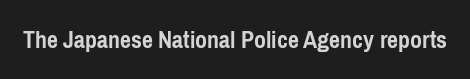
{"italic": "no", "bold": "yes", "underline": "no", "letter_spacing": "normal", "letter_spacing_em": 0.0, "glyph_px": 26}
